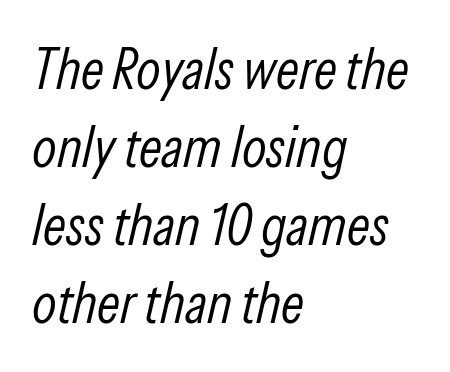
The image shows 57 px light, condensed type, italic (leaning right); set left-aligned, normal line spacing (1.37x), normal letter spacing, not underlined; low stroke contrast and a medium x-height.
